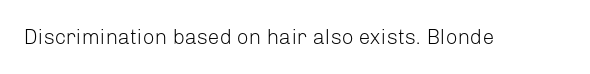
The image shows 21 px text type, upright; set normal letter spacing, not underlined.
